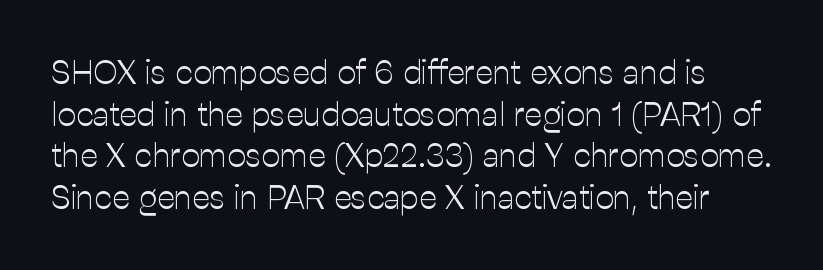
{"serif": "no", "italic": "no", "bold": "no", "weight": "light", "width": "normal", "stroke_contrast": "low", "x_height": "medium", "monospaced": "no", "underline": "no", "line_spacing": "normal", "line_spacing_ratio": 1.26, "letter_spacing": "normal", "letter_spacing_em": 0.0, "glyph_px": 33}
